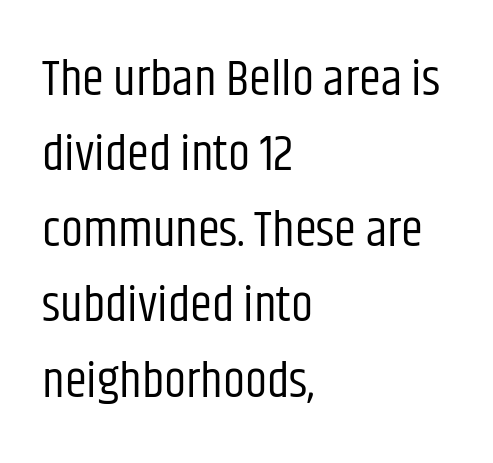
Q: Is the text bold? A: No.
Q: Is the text italic (slanted)? A: No, it is upright.
Q: Is the typeface a serif or a sans-serif typeface? A: Sans-serif.
Q: Is the text underlined? A: No.
Q: How is the paragraph aligned? A: Left-aligned.
Q: Is the spacing between letters normal or unusually wide? A: Normal.
Q: Is the spacing between lines tight, normal or loose? A: Normal.
Q: Width (condensed, normal, or wide)? A: Condensed.
Q: Stroke contrast? A: Low.
Q: x-height? A: Large.
Q: Monospaced? A: No.
